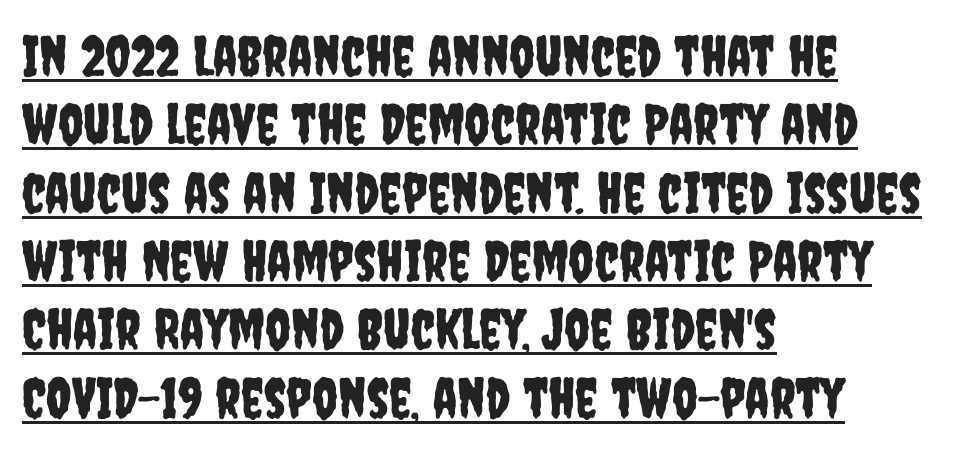
{"serif": "no", "italic": "no", "width": "condensed", "stroke_contrast": "low", "x_height": "large", "monospaced": "no", "underline": "yes", "align": "left", "line_spacing_ratio": 1.22, "letter_spacing": "normal", "letter_spacing_em": 0.0, "glyph_px": 56}
